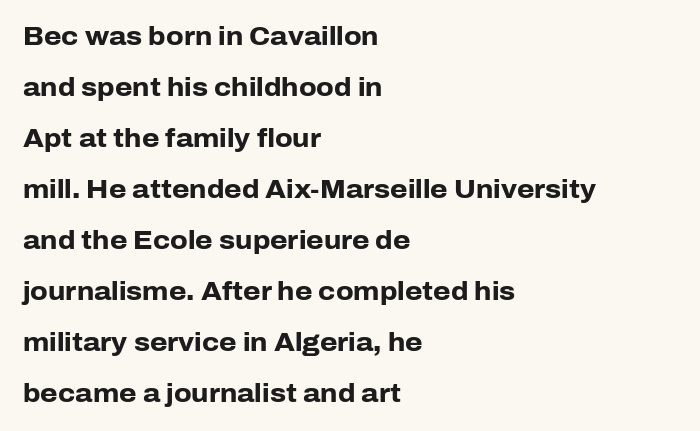
{"italic": "no", "bold": "yes", "underline": "no", "align": "left", "line_spacing": "loose", "line_spacing_ratio": 2.04, "letter_spacing": "normal", "letter_spacing_em": 0.0, "glyph_px": 25}
